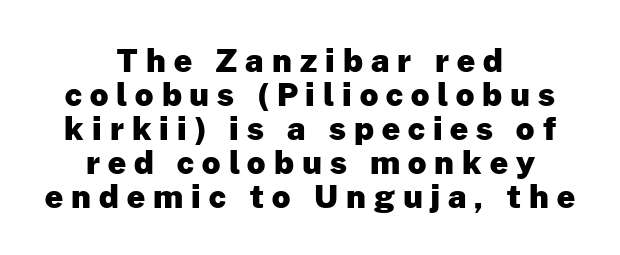
The face used here is proportionally spaced, like ordinary book or web type. In terms of letterspacing, this is a distinctly airy, spread setting. Letterform terminals end flat and unadorned throughout the passage. The letters stand straight up with perfectly vertical stems. Baseline-to-baseline distance is barely more than the letter height. The strip under each line holds only bare page.
